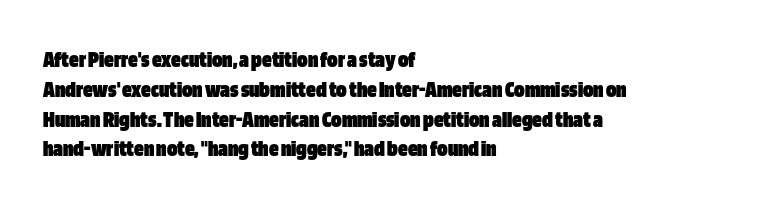
Every character sits straight up, as roman type does. This rendering uses left alignment, leaving the right contour irregular. Letters rest on an invisible, unmarked baseline. The passage shown has conventional tracking throughout. Pretty heavy lettering here — definitely bold.
